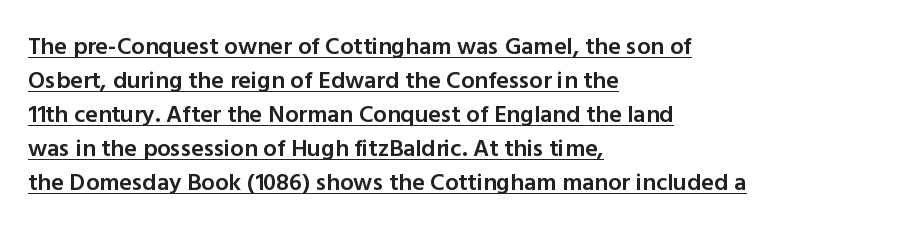
{"italic": "no", "bold": "semi", "underline": "yes", "align": "left", "line_spacing": "normal", "line_spacing_ratio": 1.42, "letter_spacing": "normal", "letter_spacing_em": 0.0, "glyph_px": 24}
